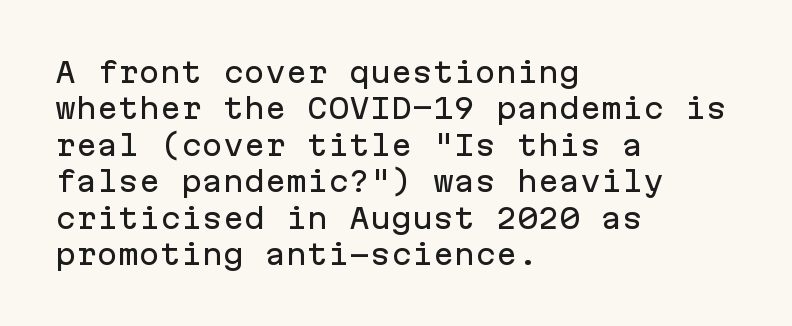
{"serif": "no", "italic": "no", "width": "normal", "stroke_contrast": "low", "x_height": "medium", "monospaced": "yes", "underline": "no", "align": "left", "line_spacing": "normal", "line_spacing_ratio": 1.3, "letter_spacing": "normal", "letter_spacing_em": 0.0, "glyph_px": 28}
